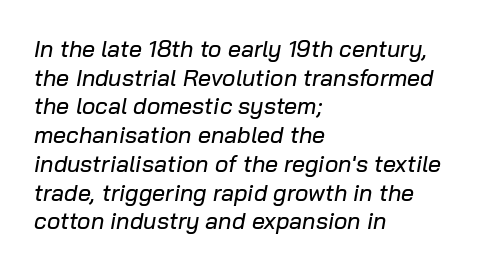
The image shows 23 px text type, italic (leaning right); set left-aligned, normal line spacing (1.25x), normal letter spacing, not underlined.
